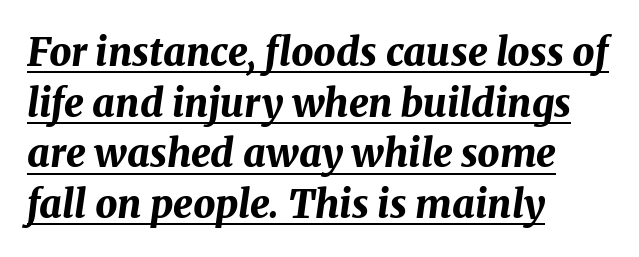
Q: Is the text bold? A: Yes.
Q: Is the text italic (slanted)? A: Yes, it leans right by about 8 degrees.
Q: Is the text underlined? A: Yes.
Q: How is the paragraph aligned? A: Left-aligned.
Q: Is the spacing between letters normal or unusually wide? A: Normal.
Q: Is the spacing between lines tight, normal or loose? A: Normal.
Q: Width (condensed, normal, or wide)? A: Normal.
Q: Stroke contrast? A: Medium.
Q: x-height? A: Medium.
Q: Monospaced? A: No.
